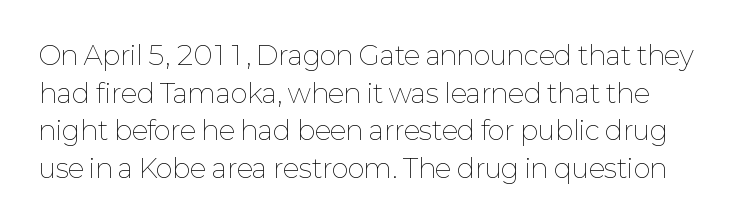
Q: Is the text bold? A: No.
Q: Is the text italic (slanted)? A: No, it is upright.
Q: Is the text underlined? A: No.
Q: Is the spacing between letters normal or unusually wide? A: Normal.
Q: Is the spacing between lines tight, normal or loose? A: Normal.
